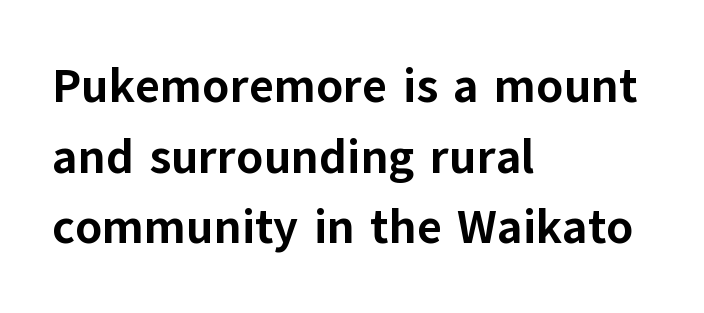
The image shows 48 px bold sans-serif type, upright; set left-aligned, normal line spacing (1.47x), normal letter spacing, not underlined; low stroke contrast and a medium x-height.
